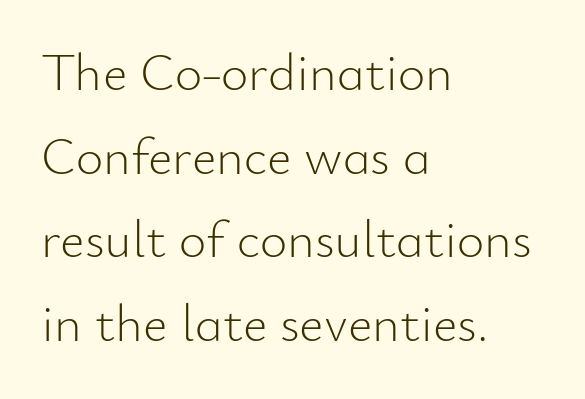
{"serif": "no", "italic": "no", "bold": "no", "weight": "light", "width": "normal", "stroke_contrast": "low", "x_height": "small", "monospaced": "no", "underline": "no", "align": "left", "line_spacing": "normal", "line_spacing_ratio": 1.58, "letter_spacing": "normal", "letter_spacing_em": 0.0, "glyph_px": 53}
